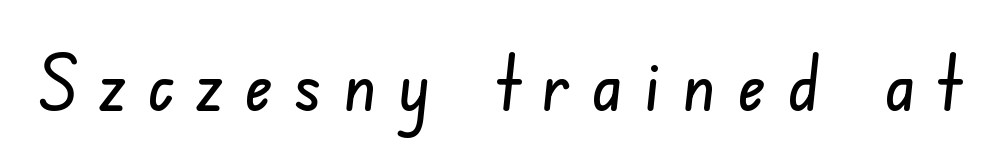
Nope, no serifs anywhere on these letters. Honestly, the letter spacing is so wide it's the main thing you notice. Check the space under the baseline: it is left empty. Here the designer chose a conventional face with non-uniform glyph widths.
